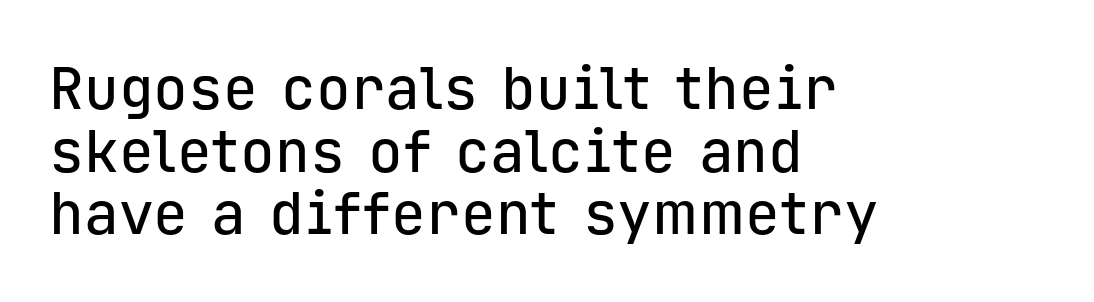
The image shows 58 px sans-serif type, upright, monospaced; set left-aligned, tight line spacing (1.08x), normal letter spacing, not underlined; low stroke contrast and a medium x-height.
